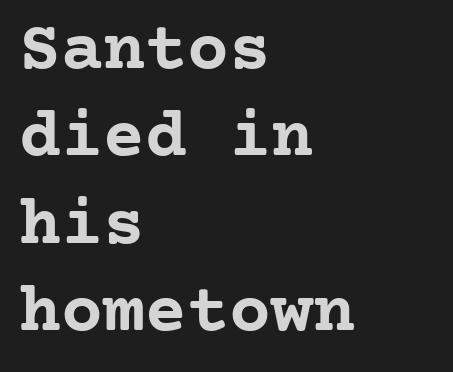
Q: Is the text bold? A: Yes.
Q: Is the text italic (slanted)? A: No, it is upright.
Q: Is the typeface a serif or a sans-serif typeface? A: Serif.
Q: Is the text underlined? A: No.
Q: How is the paragraph aligned? A: Left-aligned.
Q: Is the spacing between letters normal or unusually wide? A: Normal.
Q: Is the spacing between lines tight, normal or loose? A: Normal.
Q: Width (condensed, normal, or wide)? A: Normal.
Q: Stroke contrast? A: Low.
Q: x-height? A: Medium.
Q: Monospaced? A: Yes.
